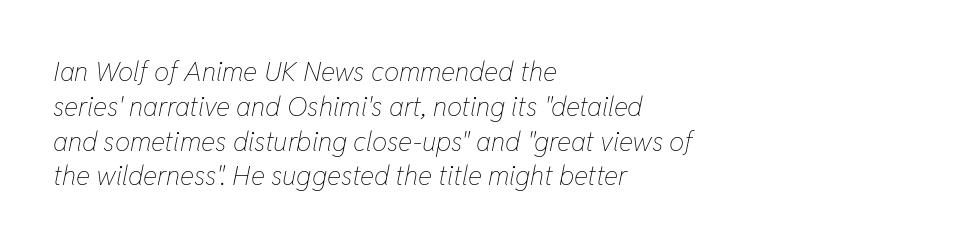
Words appear dense and cohesive because spacing is normal. Left-aligned paragraph, ragged on the right. Is the type heavy? It reads as light-to-regular instead. Leading: standard. Looking at the ascenders, they clearly lean.
